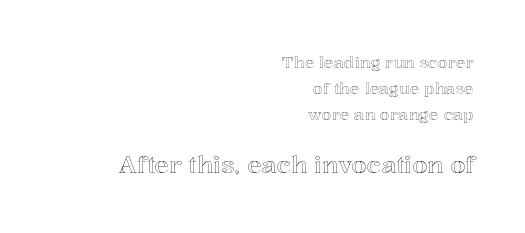
Just letters on the line, the space beneath them empty. Every stem runs plumb, perpendicular to the baseline. The lines sit at an ordinary, default distance from one another. Scale increases going downward across the two blocks. Which margin do the lines hug? The right one — the left edge is uneven. The passage shown has conventional tracking throughout.
